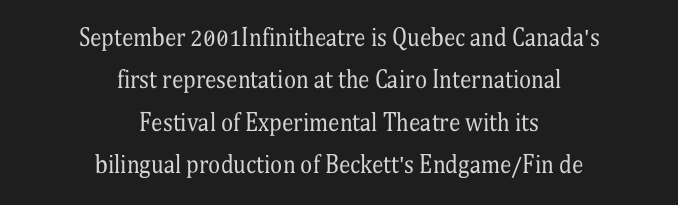
{"italic": "no", "bold": "no", "underline": "no", "align": "center", "line_spacing_ratio": 1.84, "letter_spacing": "normal", "letter_spacing_em": 0.0, "glyph_px": 23}
